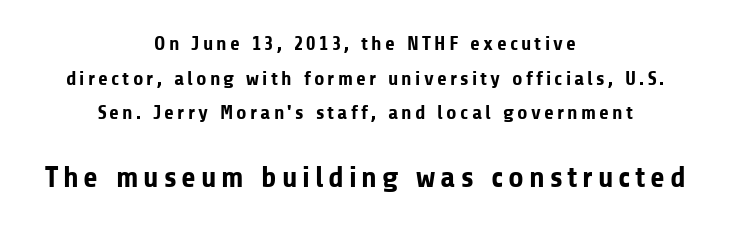
Q: Is the text bold? A: Yes.
Q: Is the text italic (slanted)? A: No, it is upright.
Q: Is the typeface a serif or a sans-serif typeface? A: Sans-serif.
Q: Is the text underlined? A: No.
Q: How is the paragraph aligned? A: Centered.
Q: Which block of text is set in a larger size, the first (top) or the second (bottom)? A: The second (bottom) one.
Q: Width (condensed, normal, or wide)? A: Normal.
Q: Stroke contrast? A: Low.
Q: x-height? A: Medium.
Q: Monospaced? A: No.
